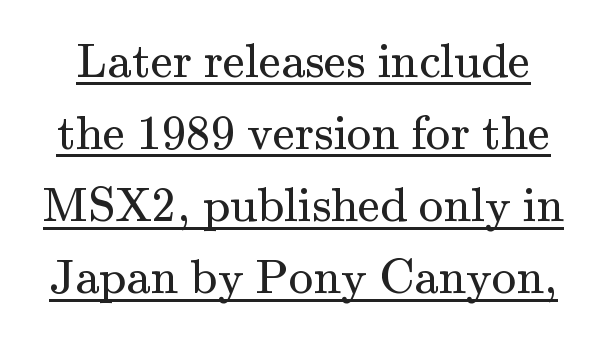
Q: Is the text bold? A: No.
Q: Is the text italic (slanted)? A: No, it is upright.
Q: Is the typeface a serif or a sans-serif typeface? A: Serif.
Q: Is the text underlined? A: Yes.
Q: Is the spacing between letters normal or unusually wide? A: Normal.
Q: Is the spacing between lines tight, normal or loose? A: Normal.
Q: Width (condensed, normal, or wide)? A: Normal.
Q: Stroke contrast? A: Medium.
Q: x-height? A: Small.
Q: Monospaced? A: No.
